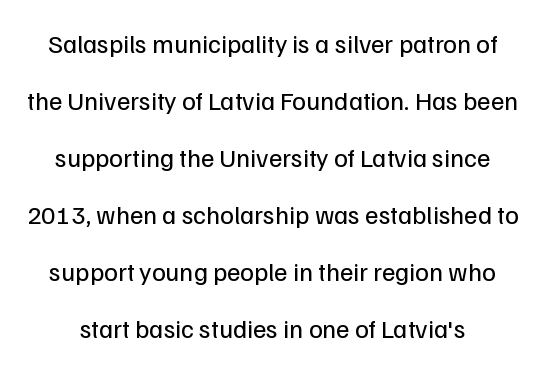
{"italic": "no", "bold": "no", "underline": "no", "line_spacing": "loose", "line_spacing_ratio": 2.19, "letter_spacing": "normal", "letter_spacing_em": 0.0, "glyph_px": 26}
